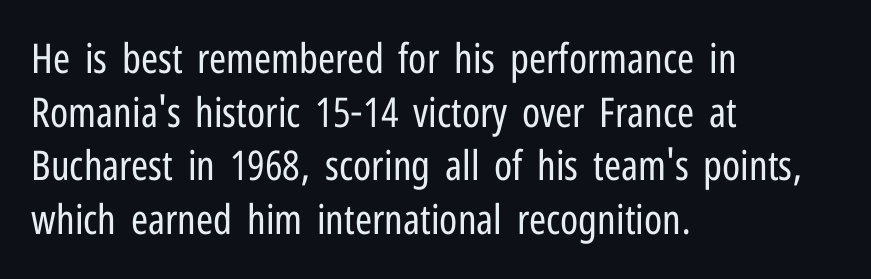
{"serif": "no", "italic": "no", "bold": "no", "weight": "regular", "width": "condensed", "stroke_contrast": "low", "x_height": "medium", "monospaced": "no", "underline": "no", "align": "left", "line_spacing": "normal", "line_spacing_ratio": 1.31, "letter_spacing": "normal", "letter_spacing_em": 0.0, "glyph_px": 41}
